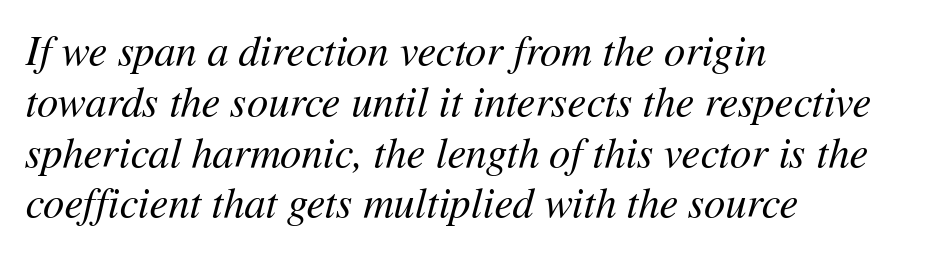
The image shows 42 px regular-weight type, italic (leaning right); set left-aligned, line spacing 1.21x, normal letter spacing, not underlined; medium stroke contrast and a medium x-height.
